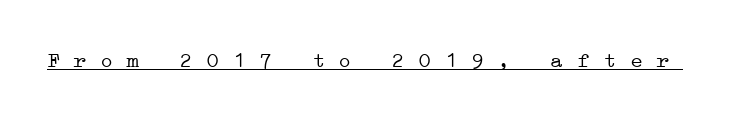
{"bold": "no", "underline": "yes", "letter_spacing": "normal", "letter_spacing_em": 0.0, "glyph_px": 22}
